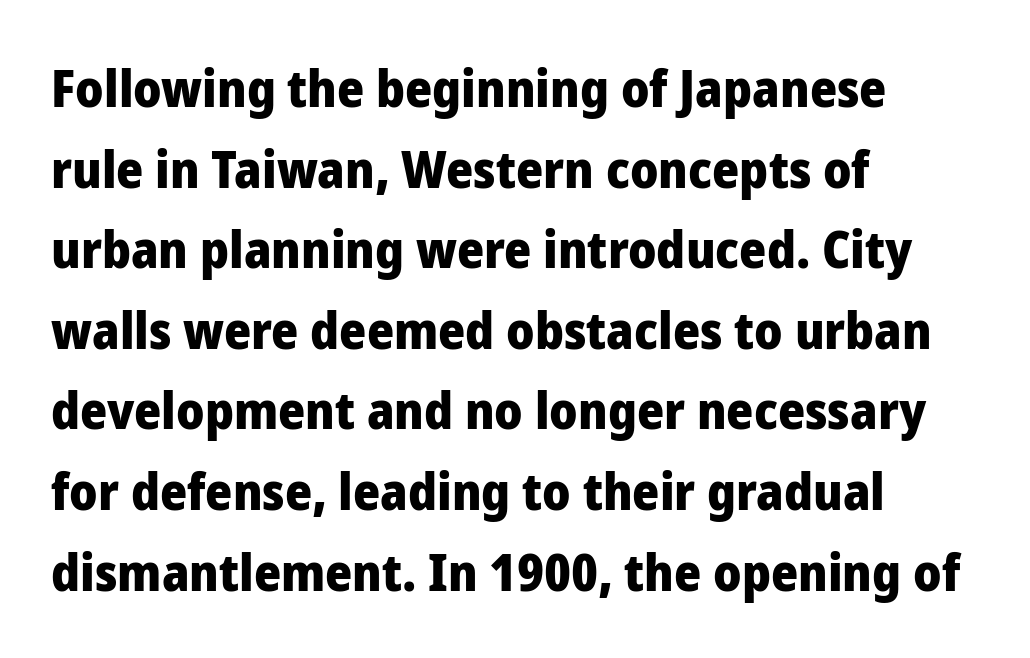
Notice how thick the strokes are: this is what a full bold looks like. The string is rendered with underlining switched off. The paragraph has a hard left edge and a soft right edge. You could call the tracking neutral — neither tight nor loose. This is the regular roman posture of the typeface.
